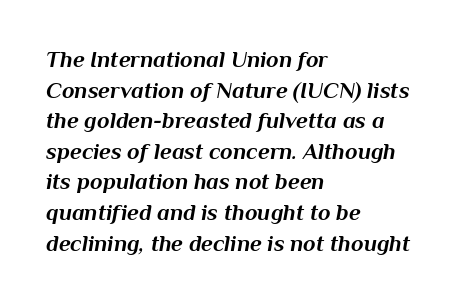
The image shows 23 px bold type, italic (leaning right); set left-aligned, normal line spacing (1.33x), normal letter spacing, not underlined.
